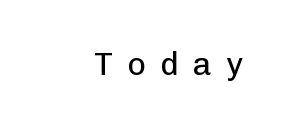
Check where the strokes stop: nothing finishes them off — pure sans. The glyphs are unaccompanied by any horizontal stroke below them. The letterforms sit at book weight or below. If you drew a line through each stem, it would be perfectly vertical. Letter spacing: wide.
